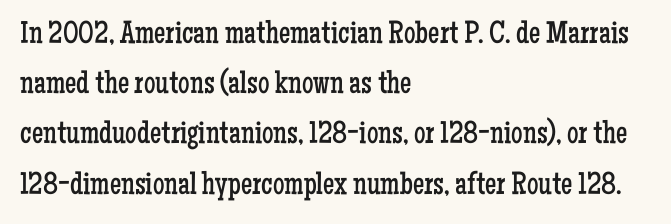
Just letters on the line, the space beneath them empty. Alignment: flush left. A typesetter would call this leading conventional body-copy spacing. Think of a printed novel: that variable character pitch is what you see here. Nothing unusual about the tracking: characters are spaced as the font intends.
